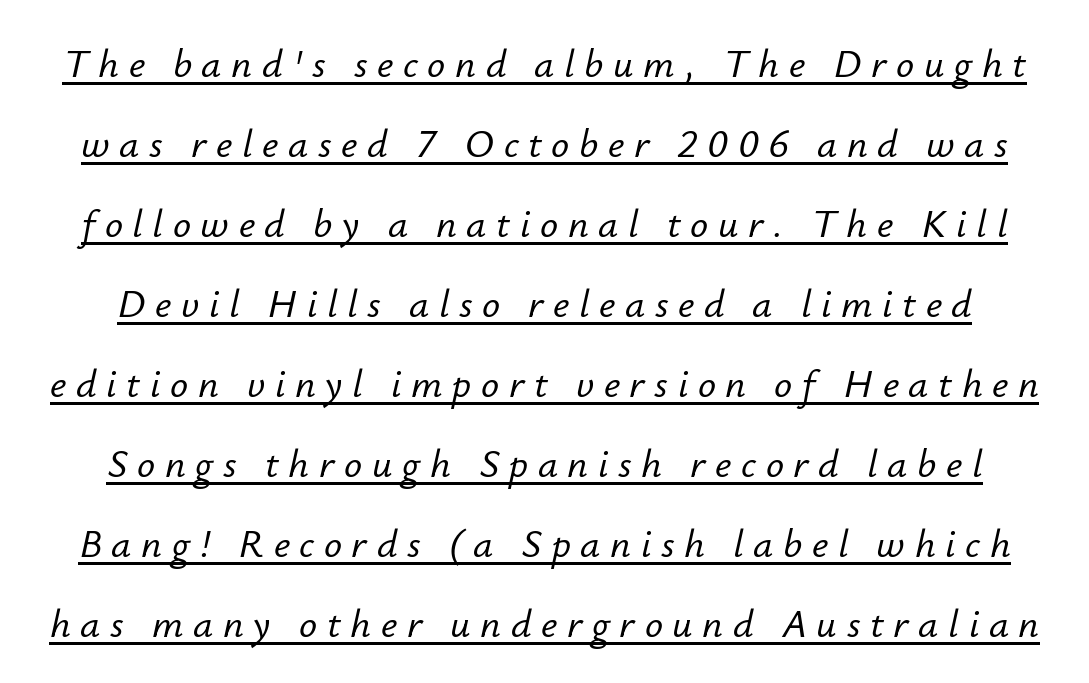
Q: Is the text italic (slanted)? A: Yes, it leans right by about 12 degrees.
Q: Is the text underlined? A: Yes.
Q: Is the spacing between letters normal or unusually wide? A: Unusually wide.
Q: Is the spacing between lines tight, normal or loose? A: Loose.
Q: Width (condensed, normal, or wide)? A: Normal.
Q: Stroke contrast? A: Low.
Q: x-height? A: Small.
Q: Monospaced? A: No.
